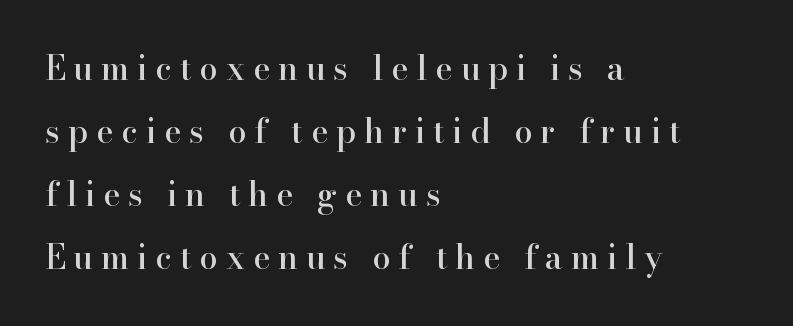
The image shows 33 px serif type, upright; set left-aligned, loose line spacing (1.91x), unusually wide letter spacing (+0.24 em), not underlined; high stroke contrast and a small x-height.
